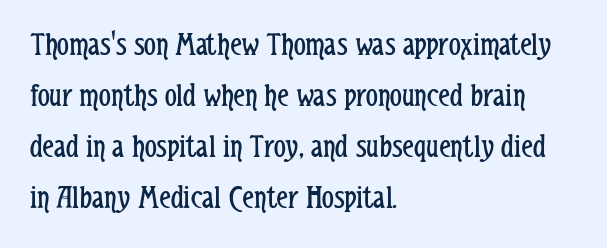
Q: Is the text bold? A: No.
Q: Is the text italic (slanted)? A: No, it is upright.
Q: Is the typeface a serif or a sans-serif typeface? A: Sans-serif.
Q: Is the text underlined? A: No.
Q: How is the paragraph aligned? A: Left-aligned.
Q: Is the spacing between letters normal or unusually wide? A: Normal.
Q: Is the spacing between lines tight, normal or loose? A: Normal.
Q: Width (condensed, normal, or wide)? A: Condensed.
Q: Stroke contrast? A: Low.
Q: x-height? A: Medium.
Q: Monospaced? A: No.
